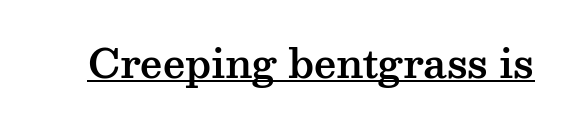
The image shows 39 px wide serif type, upright; set normal letter spacing, underlined; medium stroke contrast and a medium x-height.
